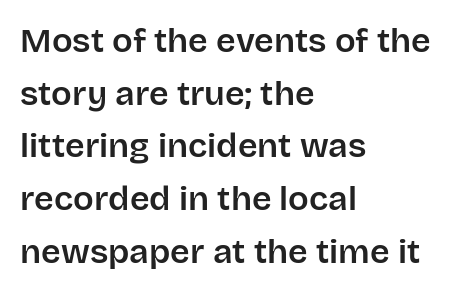
Q: Is the text italic (slanted)? A: No, it is upright.
Q: Is the typeface a serif or a sans-serif typeface? A: Sans-serif.
Q: Is the text underlined? A: No.
Q: How is the paragraph aligned? A: Left-aligned.
Q: Is the spacing between letters normal or unusually wide? A: Normal.
Q: Is the spacing between lines tight, normal or loose? A: Normal.
Q: Width (condensed, normal, or wide)? A: Normal.
Q: Stroke contrast? A: Low.
Q: x-height? A: Large.
Q: Monospaced? A: No.
